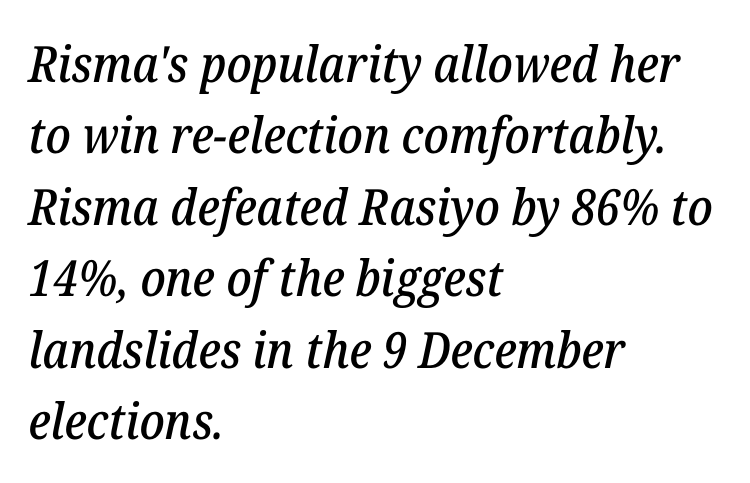
The line texture is even and compact thanks to regular tracking. Line beginnings align vertically; line endings do not. Vertical spacing — default. Honestly, there is no underline to notice here at all.
